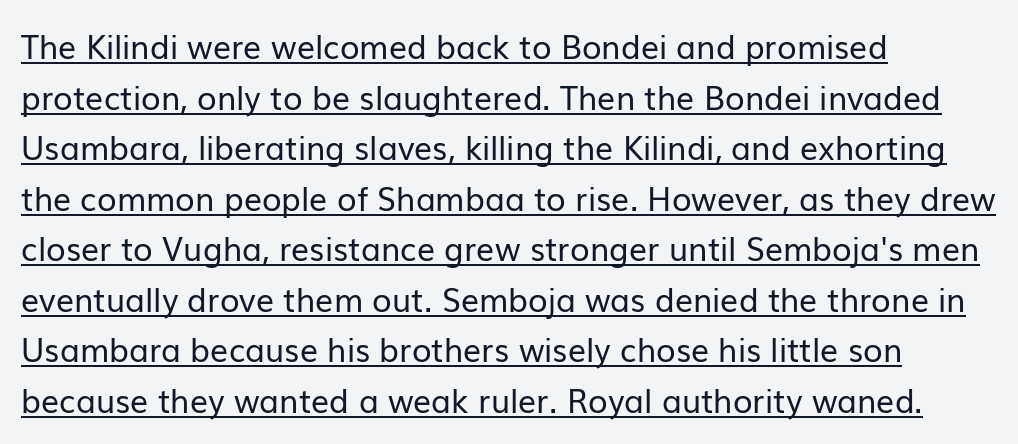
{"serif": "no", "italic": "no", "bold": "no", "weight": "regular", "width": "normal", "stroke_contrast": "low", "x_height": "medium", "monospaced": "no", "underline": "yes", "align": "left", "line_spacing": "normal", "line_spacing_ratio": 1.58, "letter_spacing": "normal", "letter_spacing_em": 0.0, "glyph_px": 32}
